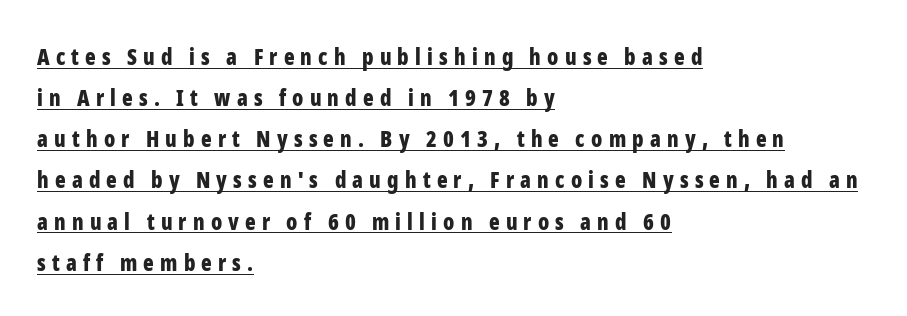
The image shows 22 px bold type, upright; set left-aligned, line spacing 1.87x, unusually wide letter spacing (+0.28 em), underlined.
